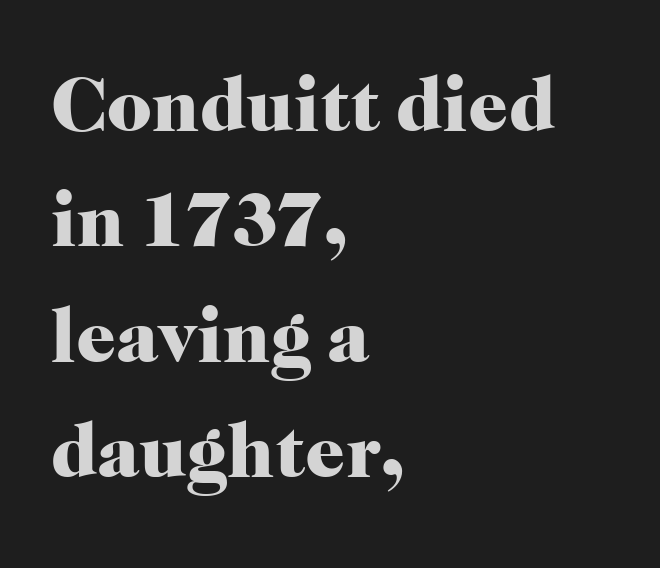
The image shows 78 px heavy serif type, upright; set left-aligned, normal line spacing (1.48x), normal letter spacing, not underlined; high stroke contrast and a medium x-height.
